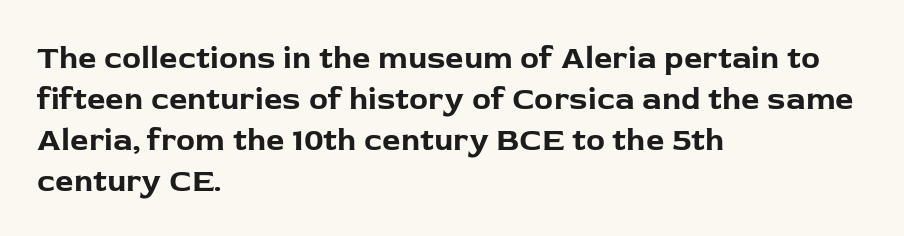
Baseline-to-baseline distance is the conventional proportion of letter height. Looks like regular typesetting: each glyph gets only the width it needs. Horizontal alignment here is leftward, the default for most running prose. Caption: bold face, heavy strokes. Short note: letters normally spaced.
